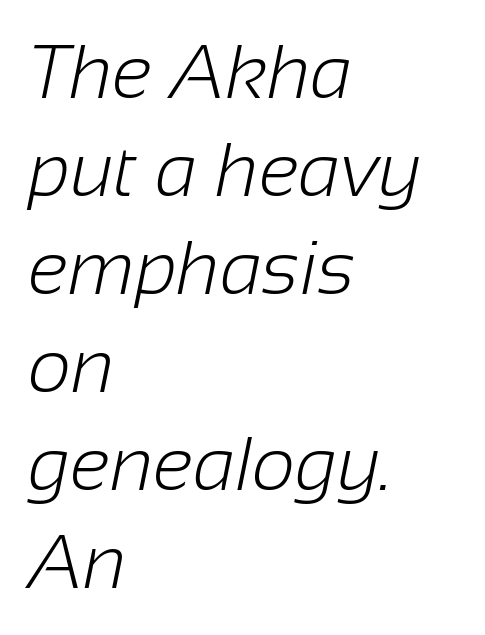
The image shows 76 px light sans-serif type; set left-aligned, normal line spacing (1.29x), normal letter spacing, not underlined; low stroke contrast and a medium x-height.
